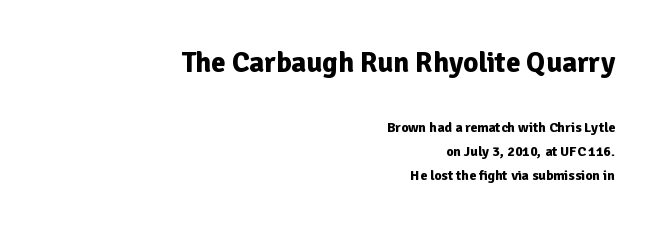
The image shows 29 px bold sans-serif type, upright; set right-aligned, line spacing 1.74x, normal letter spacing, not underlined; the first (top) block is 2.07x larger; low stroke contrast and a medium x-height.
